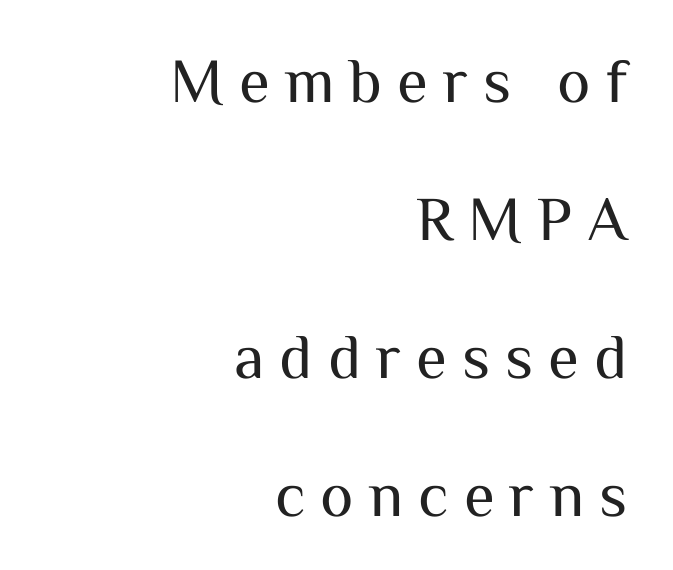
{"serif": "no", "italic": "no", "bold": "no", "weight": "regular", "width": "normal", "stroke_contrast": "medium", "x_height": "medium", "monospaced": "no", "underline": "no", "align": "right", "line_spacing": "loose", "line_spacing_ratio": 2.19, "letter_spacing": "wide", "letter_spacing_em": 0.24, "glyph_px": 63}
